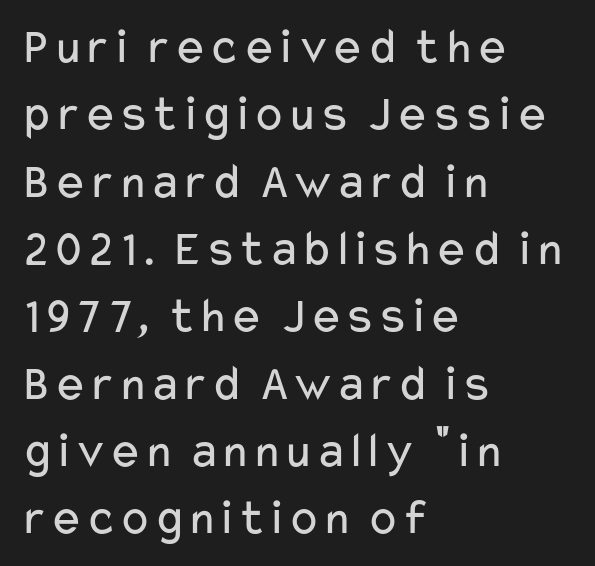
The image shows 51 px regular-weight, wide sans-serif type, upright; set left-aligned, normal line spacing (1.32x), normal letter spacing, not underlined; low stroke contrast and a medium x-height.
